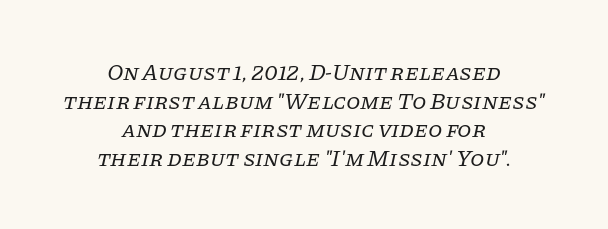
Q: Is the text bold? A: No.
Q: Is the text italic (slanted)? A: Yes, it leans right by about 11 degrees.
Q: Is the text underlined? A: No.
Q: How is the paragraph aligned? A: Centered.
Q: Is the spacing between letters normal or unusually wide? A: Normal.
Q: Is the spacing between lines tight, normal or loose? A: Normal.
